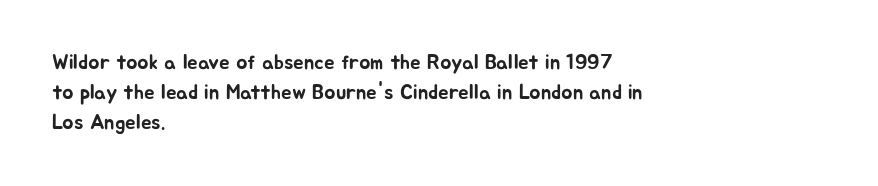
Which margin do the lines hug? The left one — the right edge is uneven. The letters stand upright; this is a roman face. Any mark beneath the type? The region is blank. The space between consecutive lines is moderate. No extra tracking has been applied to these lines.
